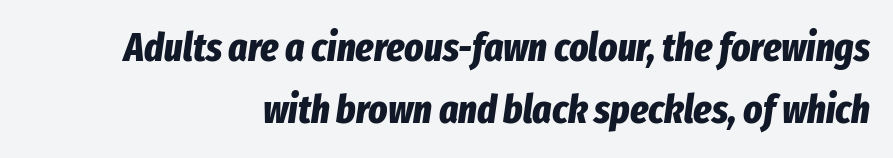
{"italic": "yes", "lean": "right", "slant_degrees": 8, "bold": "yes", "weight": "bold", "width": "condensed", "stroke_contrast": "low", "x_height": "medium", "monospaced": "no", "underline": "no", "align": "right", "line_spacing": "normal", "line_spacing_ratio": 1.56, "letter_spacing": "normal", "letter_spacing_em": 0.0, "glyph_px": 40}
